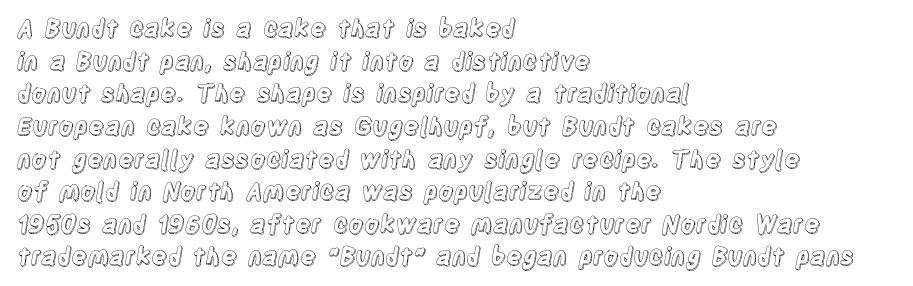
{"underline": "no", "align": "left", "line_spacing": "normal", "line_spacing_ratio": 1.36, "letter_spacing": "normal", "letter_spacing_em": 0.0, "glyph_px": 24}
